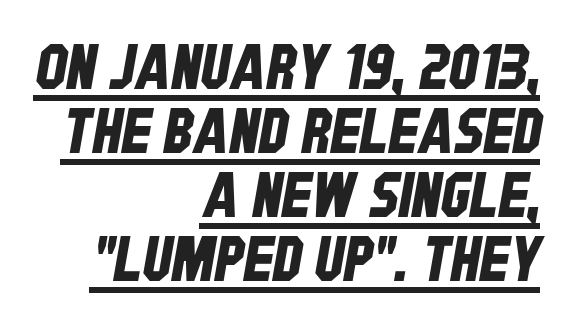
Q: Is the typeface a serif or a sans-serif typeface? A: Sans-serif.
Q: Is the text underlined? A: Yes.
Q: How is the paragraph aligned? A: Right-aligned.
Q: Is the spacing between letters normal or unusually wide? A: Normal.
Q: Is the spacing between lines tight, normal or loose? A: Tight.
Q: Width (condensed, normal, or wide)? A: Condensed.
Q: Stroke contrast? A: Low.
Q: x-height? A: Large.
Q: Monospaced? A: No.
